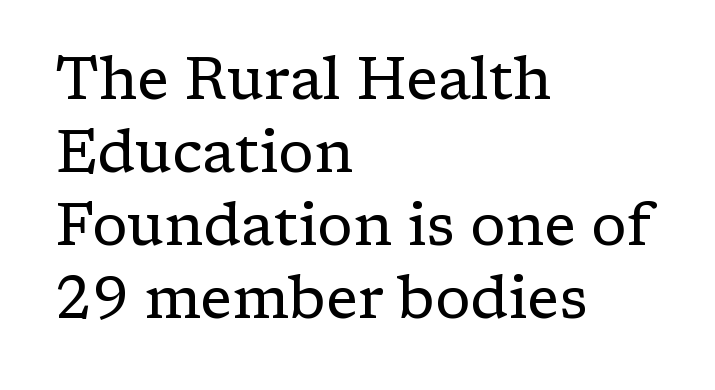
The image shows 59 px regular-weight serif type, upright; set left-aligned, line spacing 1.24x, normal letter spacing, not underlined; low stroke contrast and a medium x-height.
